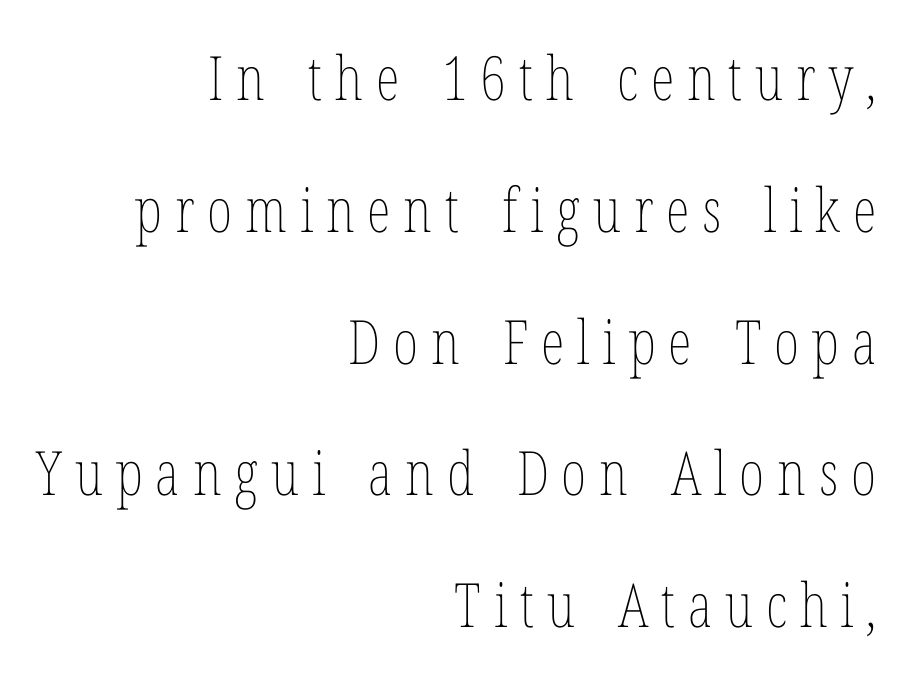
Each word looks stretched out because of the extra space between its letters. On a weight scale, this lands at 450 or below. Spacing verdict: proportional, widths tailored to each character. One glance says open: line gaps are wider than usual. The specimen reads as upright at a glance.
